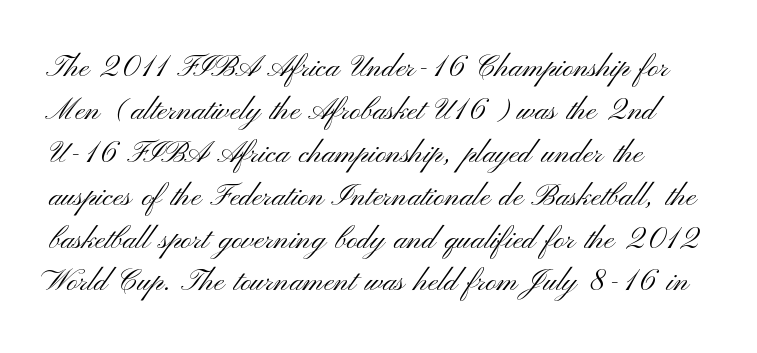
{"serif": "no", "bold": "no", "weight": "light", "width": "wide", "stroke_contrast": "medium", "x_height": "small", "monospaced": "no", "underline": "no", "line_spacing": "normal", "line_spacing_ratio": 1.43, "letter_spacing": "normal", "letter_spacing_em": 0.0, "glyph_px": 30}
